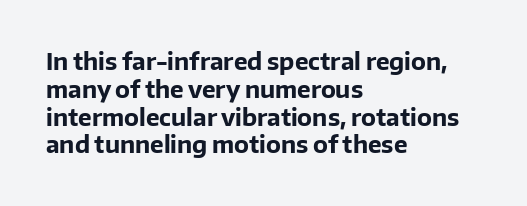
The image shows 23 px bold type, upright; set left-aligned, line spacing 1.21x, normal letter spacing, not underlined.
